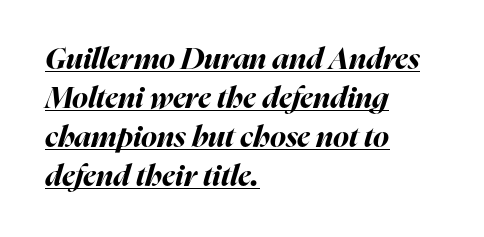
Q: Is the text bold? A: Yes.
Q: Is the text italic (slanted)? A: Yes, it leans right by about 16 degrees.
Q: Is the text underlined? A: Yes.
Q: How is the paragraph aligned? A: Left-aligned.
Q: Is the spacing between letters normal or unusually wide? A: Normal.
Q: Is the spacing between lines tight, normal or loose? A: Normal.
Q: Width (condensed, normal, or wide)? A: Normal.
Q: Stroke contrast? A: High.
Q: x-height? A: Medium.
Q: Monospaced? A: No.
